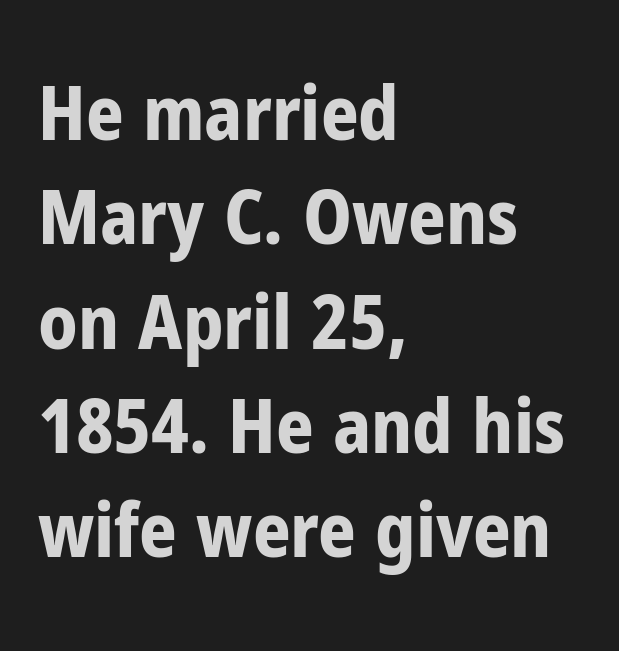
The image shows 74 px bold, condensed sans-serif type, upright; set left-aligned, normal line spacing (1.41x), normal letter spacing, not underlined; low stroke contrast and a medium x-height.
